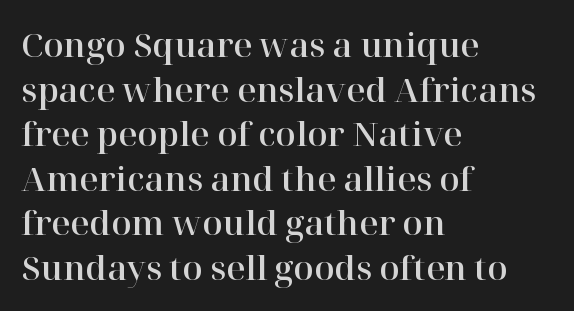
{"serif": "yes", "italic": "no", "width": "normal", "stroke_contrast": "high", "x_height": "medium", "monospaced": "no", "underline": "no", "align": "left", "line_spacing": "normal", "line_spacing_ratio": 1.35, "letter_spacing": "normal", "letter_spacing_em": 0.0, "glyph_px": 33}
